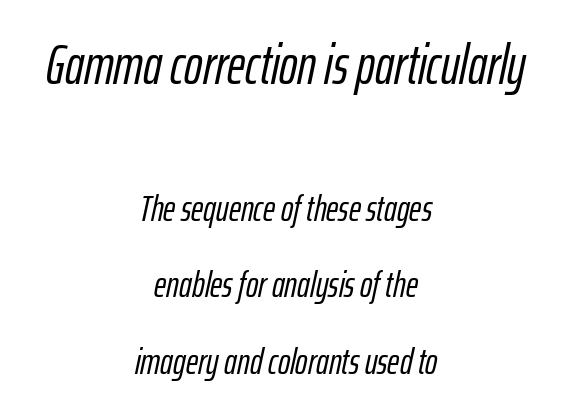
The image shows 55 px condensed type, italic (leaning right); set centered, loose line spacing (2.07x), normal letter spacing, not underlined; the first (top) block is 1.49x larger; low stroke contrast and a medium x-height.
